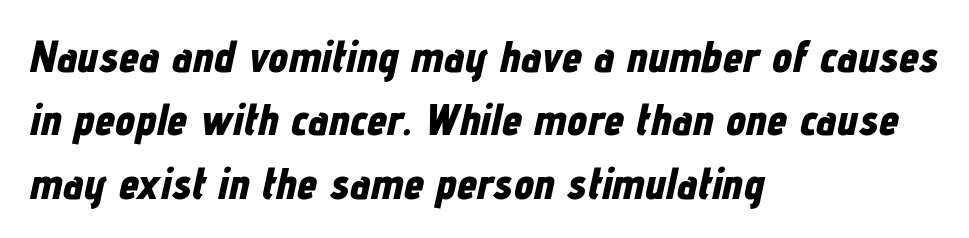
Heavy-handed strokes throughout: this text is bold. Plain, unruled lines of type. Quick note: italic. Do the characters align in a grid? No, the font is proportional.
